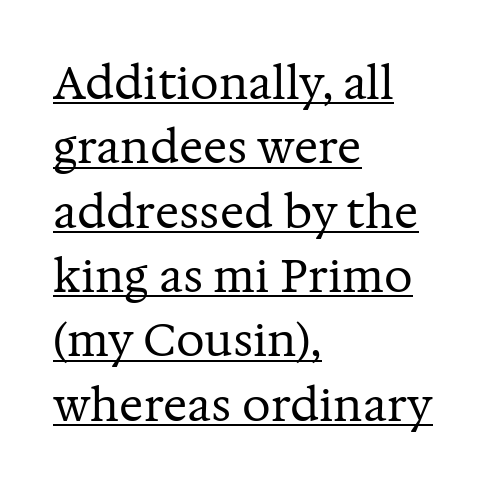
The image shows 45 px regular-weight serif type, upright; set left-aligned, normal line spacing (1.43x), normal letter spacing, underlined; medium stroke contrast and a medium x-height.
